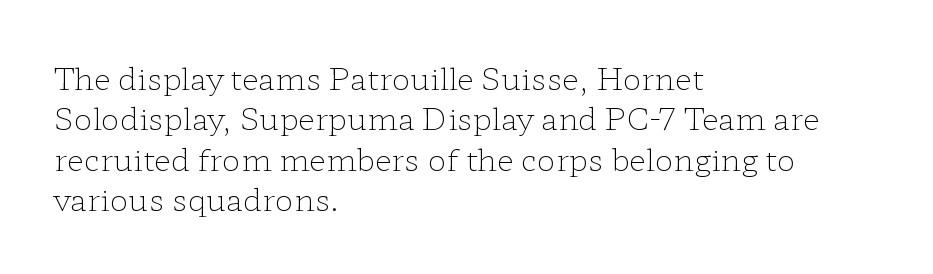
Characters remain perfectly vertical along every line. In terms of letterspacing, this is plain default setting. The passage shown is not underscored anywhere. The face used here is proportionally spaced, like ordinary book or web type. A serif font was chosen for this passage. Is the block centered? No — it sits flush against the left margin.
